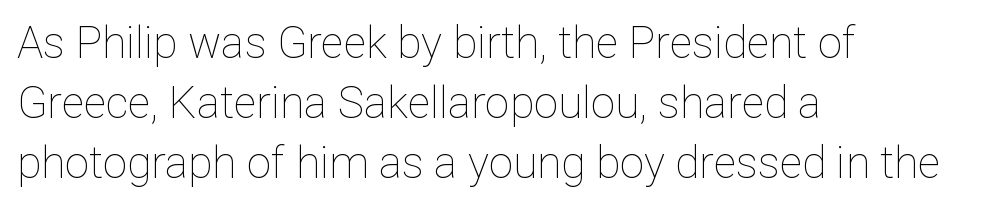
{"italic": "no", "bold": "no", "weight": "thin", "width": "normal", "stroke_contrast": "low", "x_height": "medium", "monospaced": "no", "underline": "no", "align": "left", "line_spacing": "normal", "line_spacing_ratio": 1.36, "letter_spacing": "normal", "letter_spacing_em": 0.0, "glyph_px": 44}
